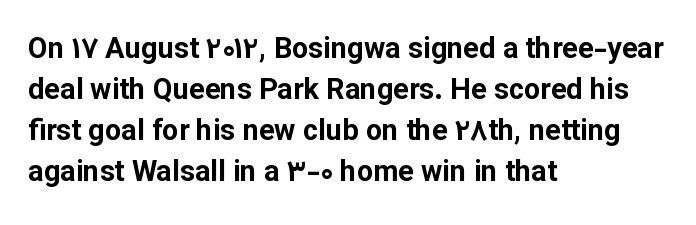
Observe the absence of serifs on each vertical stroke in this sample. These lines are rendered in a variable-pitch font. Quick note: not italic, upright. A dark, heavy texture on the line: the type is bold.
